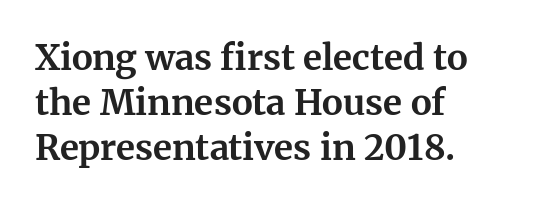
The image shows 35 px bold serif type, upright; set left-aligned, normal line spacing (1.28x), normal letter spacing, not underlined; medium stroke contrast and a medium x-height.
